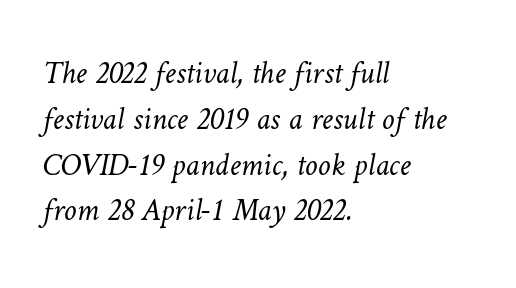
Lines of text with bare space underneath. A classic flush-left, rag-right setting is used for this passage. Do the characters align in a grid? No, the font is proportional. Between one letter and the next there's only the usual sliver of space. Whoever set this chose a conventional vertical rhythm.
